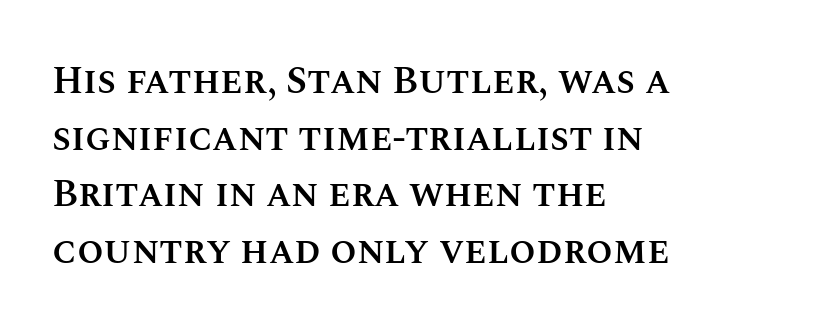
Q: Is the text bold? A: Semi-bold.
Q: Is the text italic (slanted)? A: No, it is upright.
Q: Is the text underlined? A: No.
Q: How is the paragraph aligned? A: Left-aligned.
Q: Is the spacing between letters normal or unusually wide? A: Normal.
Q: Is the spacing between lines tight, normal or loose? A: Normal.
Q: Width (condensed, normal, or wide)? A: Normal.
Q: Stroke contrast? A: Medium.
Q: x-height? A: Large.
Q: Monospaced? A: No.
